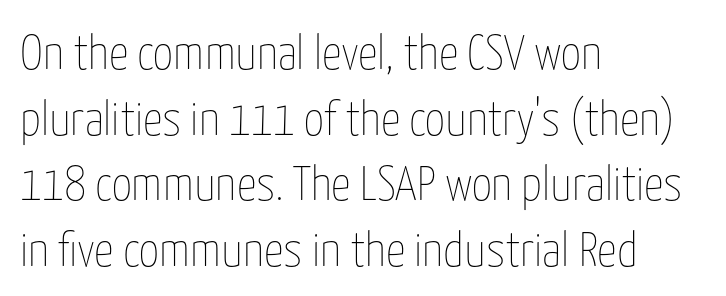
Q: Is the text bold? A: No.
Q: Is the text italic (slanted)? A: No, it is upright.
Q: Is the text underlined? A: No.
Q: How is the paragraph aligned? A: Left-aligned.
Q: Is the spacing between letters normal or unusually wide? A: Normal.
Q: Is the spacing between lines tight, normal or loose? A: Normal.
Q: Width (condensed, normal, or wide)? A: Condensed.
Q: Stroke contrast? A: Low.
Q: x-height? A: Medium.
Q: Monospaced? A: No.
